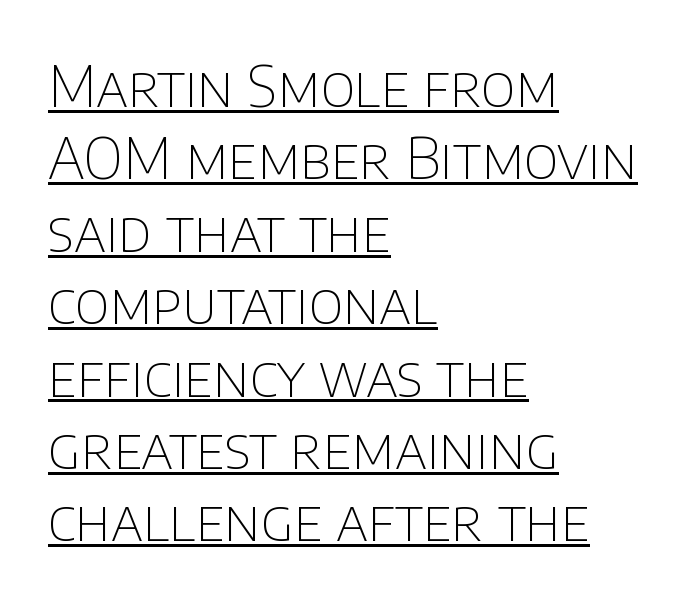
Q: Is the text bold? A: No.
Q: Is the text italic (slanted)? A: No, it is upright.
Q: Is the typeface a serif or a sans-serif typeface? A: Sans-serif.
Q: Is the text underlined? A: Yes.
Q: How is the paragraph aligned? A: Left-aligned.
Q: Is the spacing between letters normal or unusually wide? A: Normal.
Q: Is the spacing between lines tight, normal or loose? A: Normal.
Q: Width (condensed, normal, or wide)? A: Normal.
Q: Stroke contrast? A: Low.
Q: x-height? A: Large.
Q: Monospaced? A: No.
